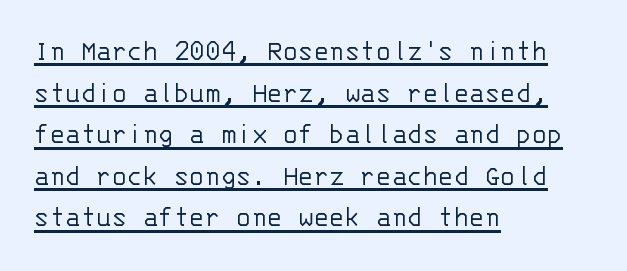
Every character sits straight up, as roman type does. Teacher's note: observe the even left margin — that is flush-left alignment. Summary of vertical rhythm: regular, with standard interline spacing. Check where the strokes stop: nothing finishes them off — pure sans. Spacing verdict: monospaced, one width for all characters. This rendering leaves character spacing at its baseline value.
